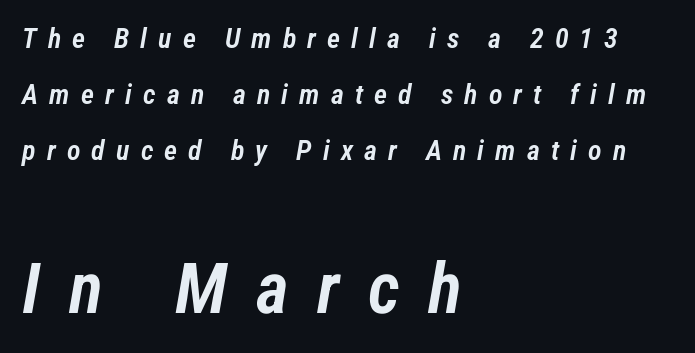
Slant detected: the letters are inclined. Emphasis by weight is partial: semibold. Caption: multi-line text, flush left, ragged right. Unmarked baselines from the first word to the last. Caption: expanded tracking, letters set apart.
